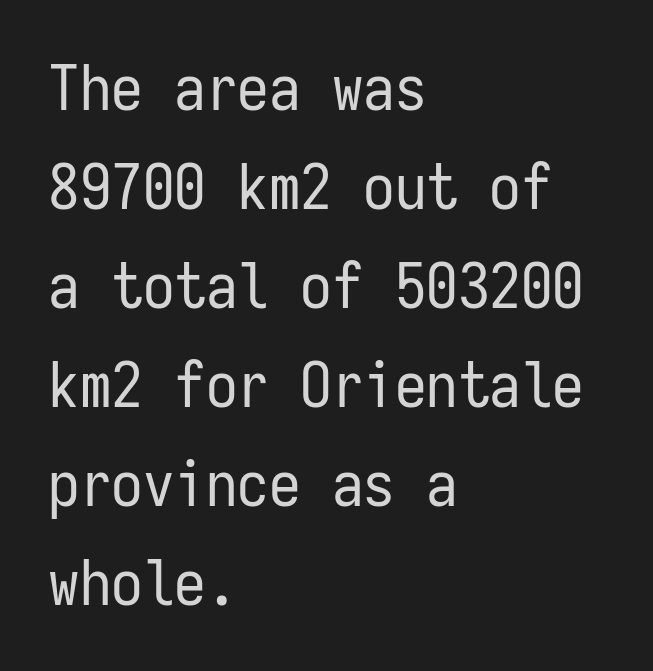
The leading is moderate, giving the passage an even texture. The letters sit at their default tracking, neither squeezed nor spread. The typesetting does not lean heavy: it is not bold. These lines are rendered in a fixed-pitch font.
